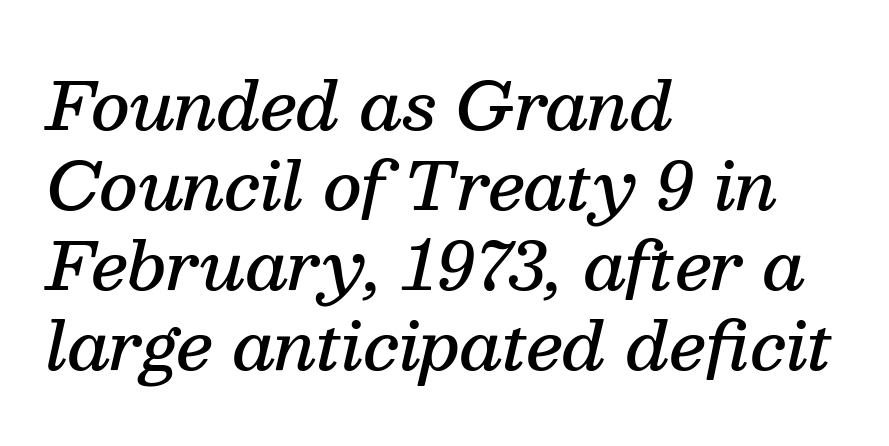
Q: Is the text bold? A: Semi-bold.
Q: Is the text italic (slanted)? A: Yes, it leans right by about 13 degrees.
Q: Is the typeface a serif or a sans-serif typeface? A: Serif.
Q: Is the text underlined? A: No.
Q: How is the paragraph aligned? A: Left-aligned.
Q: Is the spacing between letters normal or unusually wide? A: Normal.
Q: Width (condensed, normal, or wide)? A: Normal.
Q: Stroke contrast? A: Medium.
Q: x-height? A: Medium.
Q: Monospaced? A: No.
